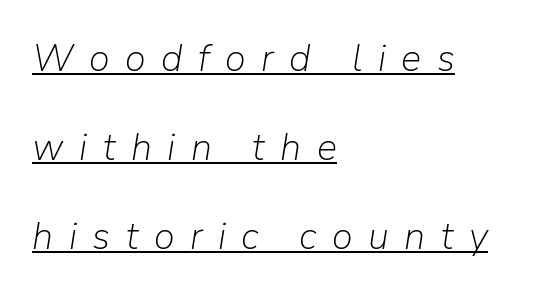
{"italic": "yes", "lean": "right", "slant_degrees": 9, "bold": "no", "weight": "light", "width": "normal", "stroke_contrast": "low", "x_height": "medium", "monospaced": "no", "underline": "yes", "align": "left", "line_spacing": "loose", "line_spacing_ratio": 2.34, "letter_spacing": "wide", "letter_spacing_em": 0.41, "glyph_px": 38}
